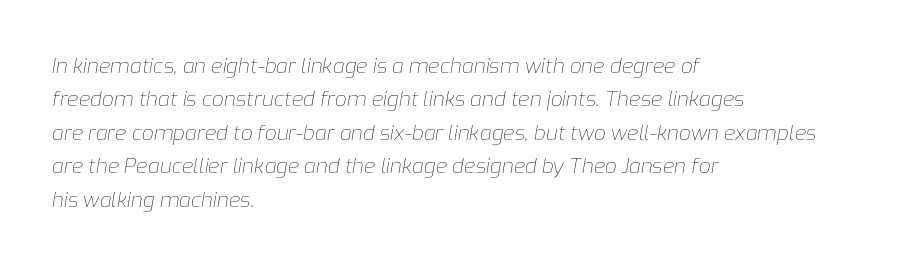
Anything drawn beneath the words? Only blank space. A typesetter would mark this as italic. In terms of letterspacing, this is plain default setting. These lines are set flush left with a ragged right edge.
